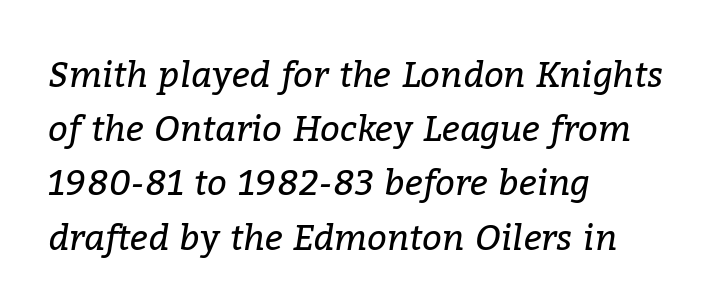
Q: Is the text bold? A: No.
Q: Is the text italic (slanted)? A: Yes, it leans right by about 9 degrees.
Q: Is the typeface a serif or a sans-serif typeface? A: Serif.
Q: Is the text underlined? A: No.
Q: How is the paragraph aligned? A: Left-aligned.
Q: Is the spacing between letters normal or unusually wide? A: Normal.
Q: Is the spacing between lines tight, normal or loose? A: Normal.
Q: Width (condensed, normal, or wide)? A: Normal.
Q: Stroke contrast? A: Low.
Q: x-height? A: Medium.
Q: Monospaced? A: No.
